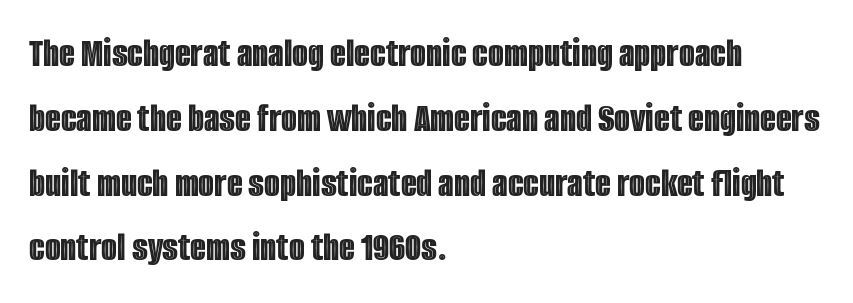
Is the letter spacing exaggerated? No — it looks like the ordinary default. Reading down the column, the eye jumps a familiar distance to each next line. The lettering holds an erect, upright posture throughout. Compared with a centered layout, this one pins lines to the left instead. Looks like regular typesetting: each glyph gets only the width it needs. Any mark beneath the type? The region is blank.
